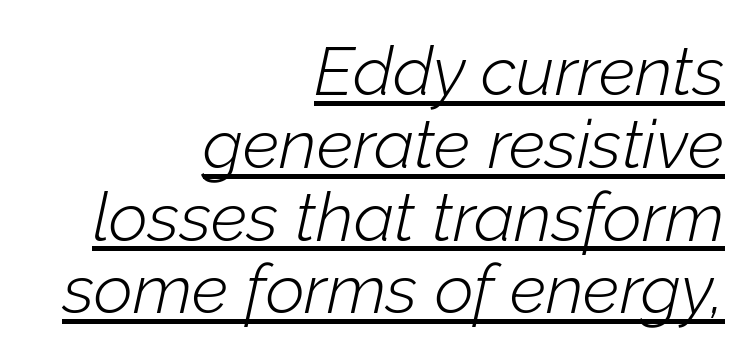
The image shows 68 px light type, italic (leaning right); set right-aligned, tight line spacing (1.07x), normal letter spacing, underlined; low stroke contrast and a medium x-height.
